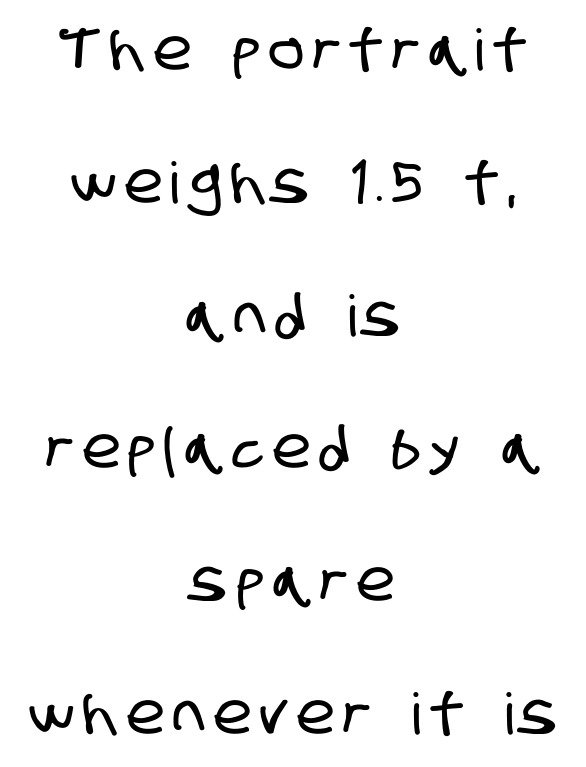
The image shows 57 px condensed sans-serif type; set centered, loose line spacing (2.33x), not underlined; low stroke contrast and a large x-height.
